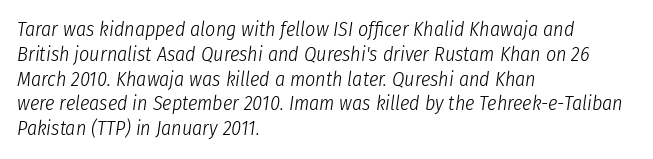
Q: Is the text bold? A: No.
Q: Is the text italic (slanted)? A: Yes, it leans right by about 8 degrees.
Q: Is the text underlined? A: No.
Q: How is the paragraph aligned? A: Left-aligned.
Q: Is the spacing between letters normal or unusually wide? A: Normal.
